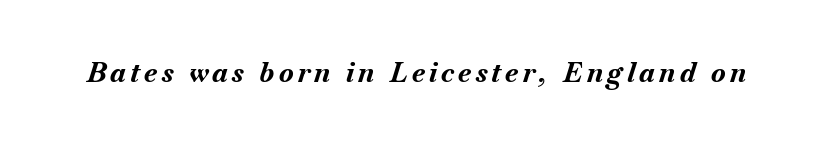
The passage shown is not underscored anywhere. Italic? Definitely — the glyphs are oblique. The characters look thick and weighty, a clear bold.
